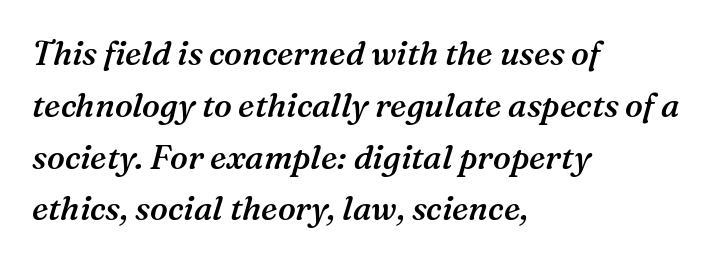
{"serif": "yes", "italic": "yes", "lean": "right", "slant_degrees": 16, "bold": "semi", "weight": "semibold", "width": "normal", "stroke_contrast": "medium", "x_height": "medium", "monospaced": "no", "underline": "no", "align": "left", "line_spacing": "normal", "line_spacing_ratio": 1.57, "letter_spacing": "normal", "letter_spacing_em": 0.0, "glyph_px": 33}
